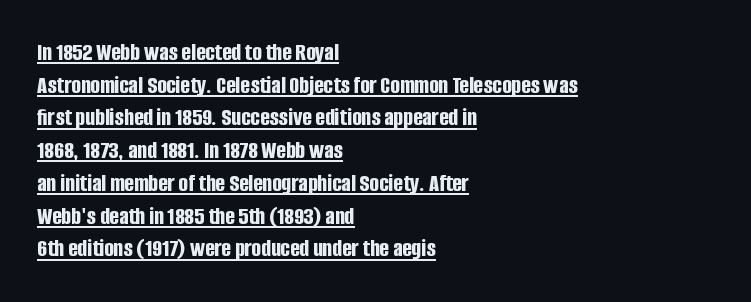
Q: Is the text bold? A: Yes.
Q: Is the text italic (slanted)? A: No, it is upright.
Q: Is the text underlined? A: Yes.
Q: How is the paragraph aligned? A: Left-aligned.
Q: Is the spacing between letters normal or unusually wide? A: Normal.
Q: Is the spacing between lines tight, normal or loose? A: Normal.
